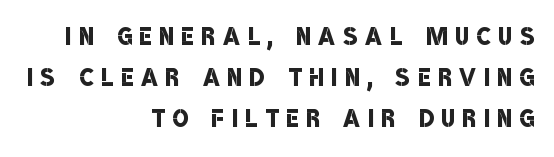
Q: Is the text bold? A: Semi-bold.
Q: Is the typeface a serif or a sans-serif typeface? A: Sans-serif.
Q: Is the text underlined? A: No.
Q: How is the paragraph aligned? A: Right-aligned.
Q: Is the spacing between letters normal or unusually wide? A: Unusually wide.
Q: Is the spacing between lines tight, normal or loose? A: Normal.
Q: Width (condensed, normal, or wide)? A: Condensed.
Q: Stroke contrast? A: Low.
Q: x-height? A: Large.
Q: Monospaced? A: No.
